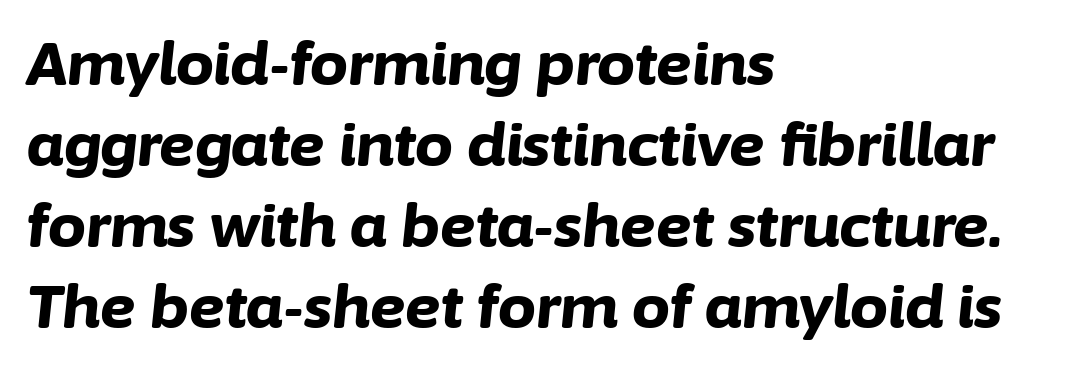
Q: Is the text bold? A: Yes.
Q: Is the text italic (slanted)? A: Yes, it leans right by about 6 degrees.
Q: Is the text underlined? A: No.
Q: How is the paragraph aligned? A: Left-aligned.
Q: Is the spacing between letters normal or unusually wide? A: Normal.
Q: Is the spacing between lines tight, normal or loose? A: Normal.
Q: Width (condensed, normal, or wide)? A: Normal.
Q: Stroke contrast? A: Low.
Q: x-height? A: Medium.
Q: Monospaced? A: No.
